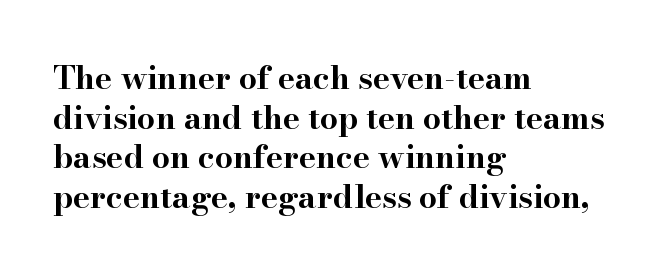
Strokes here are thick enough to call this a true bold. Underline: absent. Character widths vary here, with narrow letters taking less room than wide ones. Notice how the passage keeps a crisp vertical edge on the left only.
